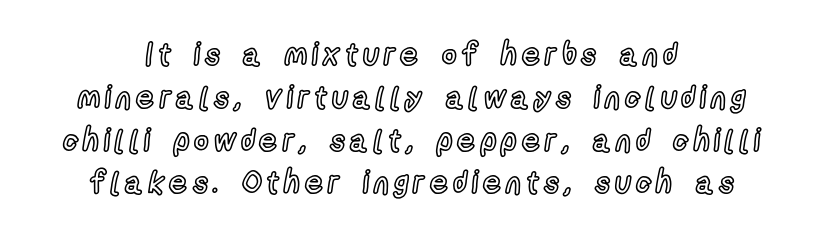
The image shows 31 px condensed type; set centered, normal line spacing (1.38x), not underlined; a medium x-height.
